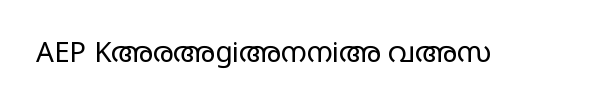
{"serif": "no", "italic": "no", "bold": "no", "weight": "regular", "width": "wide", "stroke_contrast": "low", "x_height": "large", "monospaced": "no", "underline": "no", "letter_spacing": "normal", "letter_spacing_em": 0.0, "glyph_px": 28}
